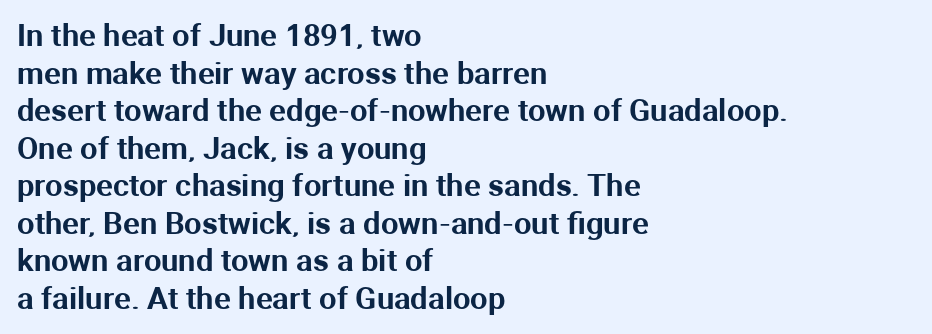
{"serif": "no", "italic": "no", "width": "normal", "stroke_contrast": "medium", "x_height": "medium", "monospaced": "no", "underline": "no", "align": "left", "line_spacing_ratio": 1.21, "letter_spacing": "normal", "letter_spacing_em": 0.0, "glyph_px": 31}
